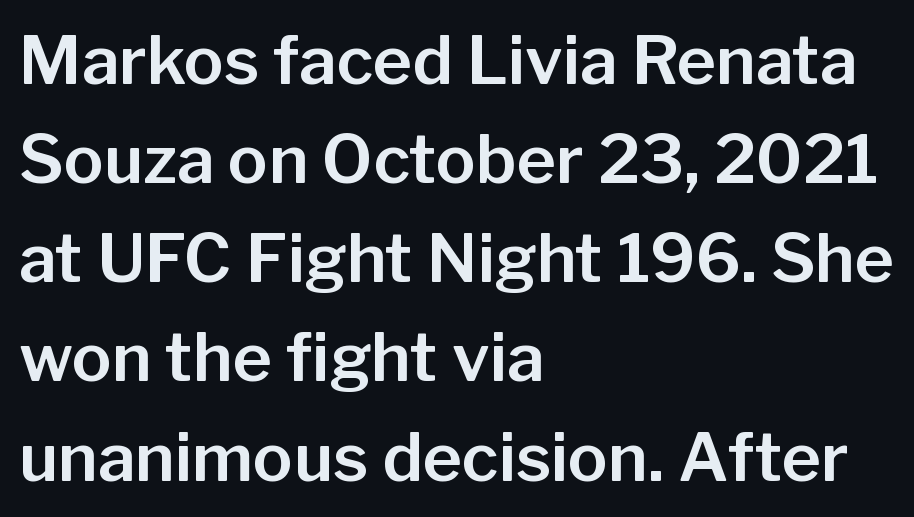
Q: Is the text italic (slanted)? A: No, it is upright.
Q: Is the typeface a serif or a sans-serif typeface? A: Sans-serif.
Q: Is the text underlined? A: No.
Q: How is the paragraph aligned? A: Left-aligned.
Q: Is the spacing between letters normal or unusually wide? A: Normal.
Q: Is the spacing between lines tight, normal or loose? A: Normal.
Q: Width (condensed, normal, or wide)? A: Normal.
Q: Stroke contrast? A: Low.
Q: x-height? A: Medium.
Q: Monospaced? A: No.
